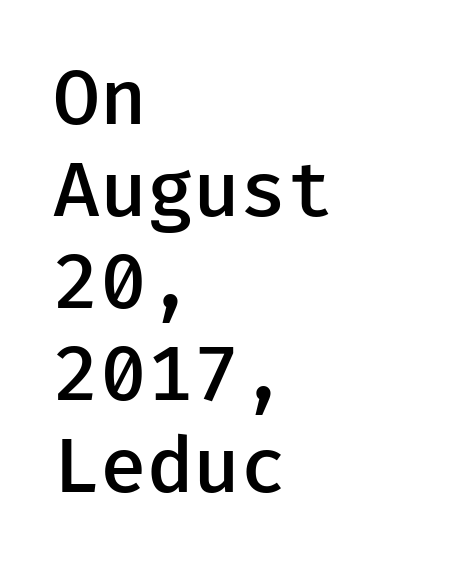
If you drew a line through each stem, it would be perfectly vertical. Look at the tracking — it's just the regular setting, nothing added. The space beneath each line is pristine and unruled. Short and long lines alike share a common starting point at left. This is the in-between weight designers call semibold or demi. Letterform terminals end flat and unadorned throughout the passage.
